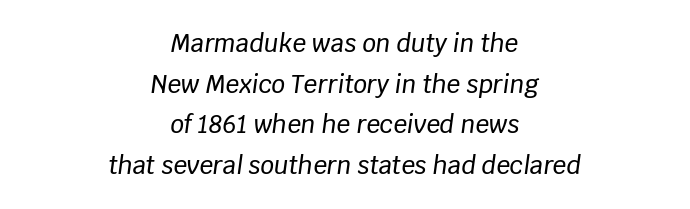
The image shows 24 px text type, italic (leaning right); set centered, normal line spacing (1.69x), normal letter spacing, not underlined.
